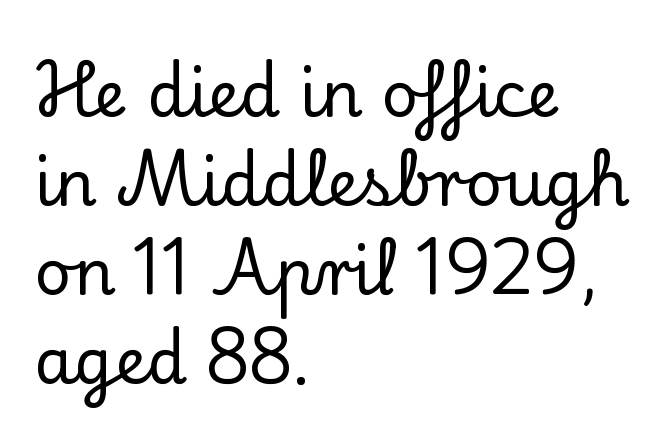
The text block is weighted toward the left margin, trailing off unevenly rightward. The rendering uses a moderate line-height, typical for paragraphs. You could not count columns in this text — the font is proportionally spaced. The lettering holds an erect, upright posture throughout.
